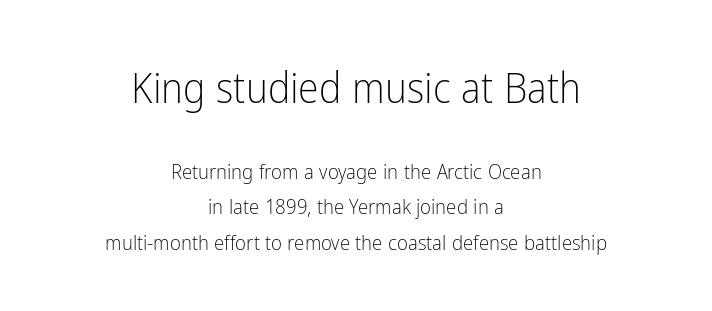
The image shows 42 px light, condensed sans-serif type, upright; set centered, normal line spacing (1.69x), normal letter spacing, not underlined; the first (top) block is 2.0x larger; low stroke contrast and a medium x-height.
